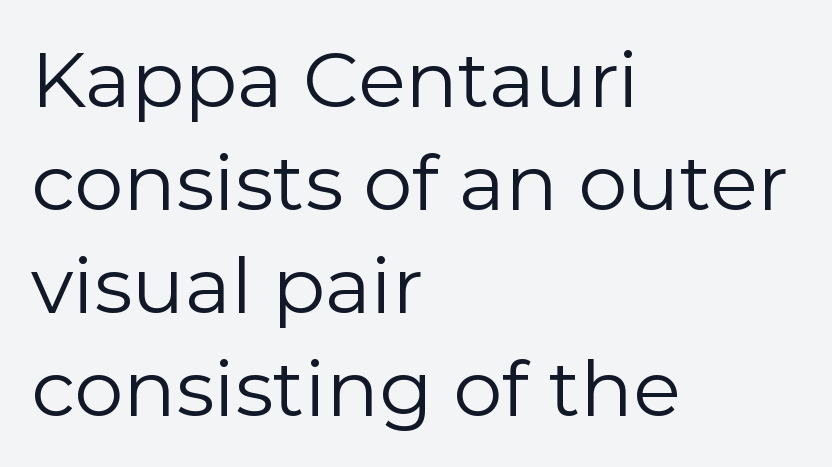
{"serif": "no", "italic": "no", "bold": "no", "weight": "regular", "width": "normal", "x_height": "medium", "monospaced": "no", "underline": "no", "align": "left", "line_spacing": "normal", "line_spacing_ratio": 1.32, "letter_spacing": "normal", "letter_spacing_em": 0.0, "glyph_px": 78}
